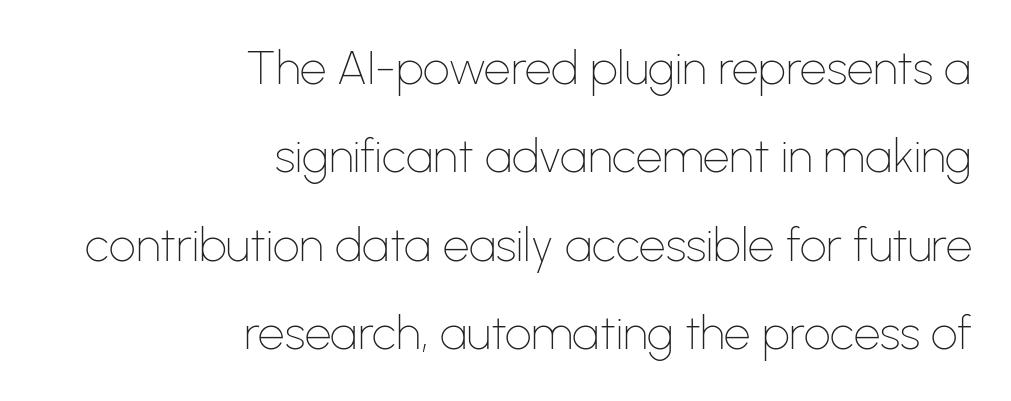
The image shows 47 px thin sans-serif type, upright; set right-aligned, line spacing 1.88x, normal letter spacing, not underlined; low stroke contrast and a medium x-height.
